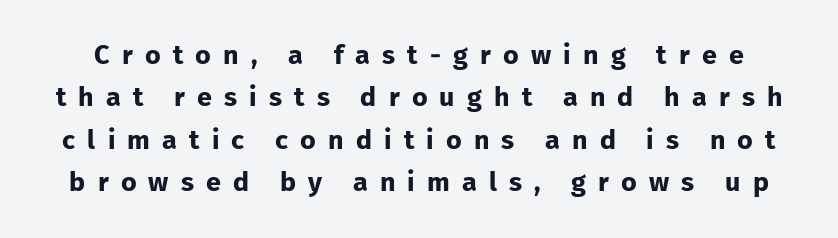
{"italic": "no", "bold": "yes", "underline": "no", "line_spacing": "normal", "line_spacing_ratio": 1.57, "letter_spacing": "wide", "letter_spacing_em": 0.45, "glyph_px": 27}
